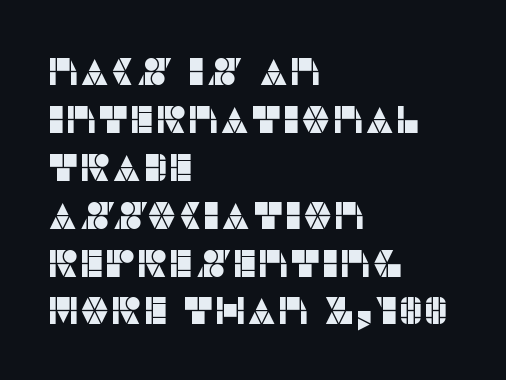
Q: Is the text italic (slanted)? A: No, it is upright.
Q: Is the typeface a serif or a sans-serif typeface? A: Sans-serif.
Q: Is the text underlined? A: No.
Q: How is the paragraph aligned? A: Left-aligned.
Q: Is the spacing between letters normal or unusually wide? A: Normal.
Q: Is the spacing between lines tight, normal or loose? A: Normal.
Q: Width (condensed, normal, or wide)? A: Normal.
Q: Stroke contrast? A: Low.
Q: x-height? A: Large.
Q: Monospaced? A: No.
